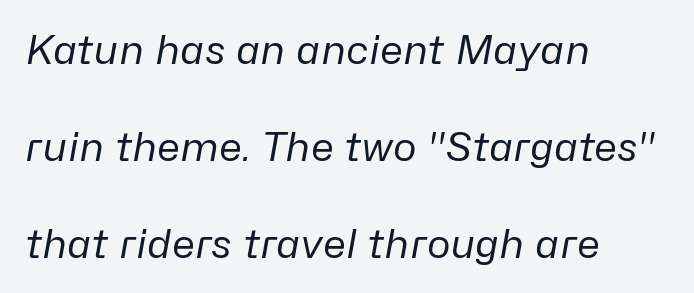
{"italic": "yes", "lean": "right", "slant_degrees": 10, "bold": "no", "weight": "regular", "width": "normal", "stroke_contrast": "low", "x_height": "medium", "monospaced": "no", "underline": "no", "align": "left", "line_spacing": "loose", "line_spacing_ratio": 2.42, "letter_spacing": "normal", "letter_spacing_em": 0.0, "glyph_px": 40}
